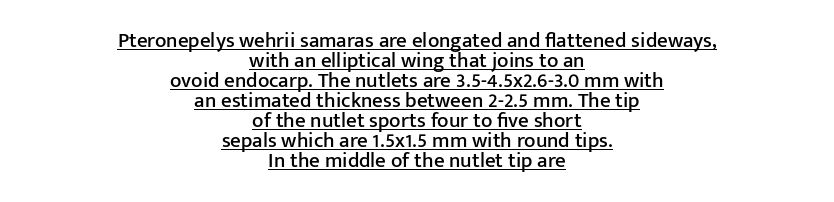
Caption: lettering with a line underneath. When letters stand straight like this, we call the style roman or upright. Centered paragraph, ragged on both sides. Closely set lines give the paragraph a compact silhouette.
